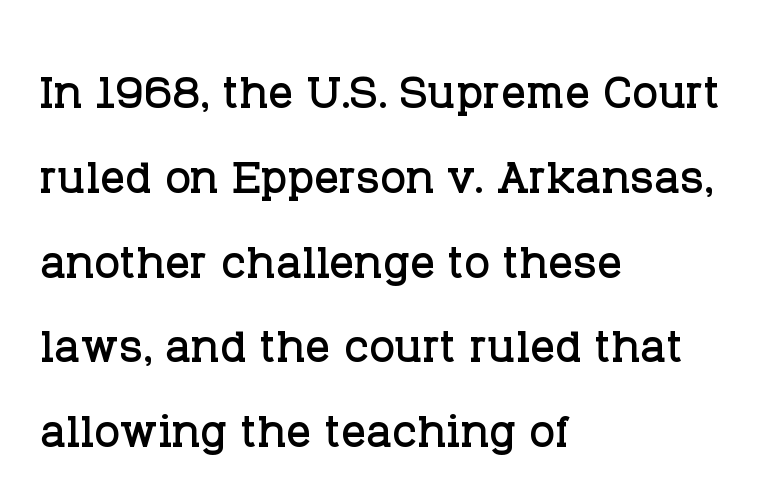
Inter-character spacing is left at the font's built-in metrics. Horizontal alignment here is leftward, the default for most running prose. Stroke terminals: seriffed. Reading down the column, the eye jumps a familiar distance to each next line. The lettering holds an erect, upright posture throughout.
